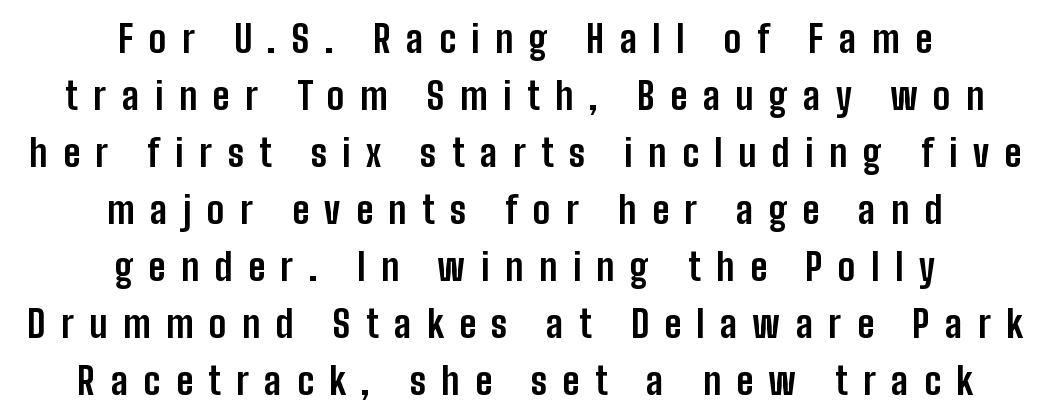
The image shows 37 px bold, condensed sans-serif type, upright; set centered, normal line spacing (1.54x), unusually wide letter spacing (+0.42 em), not underlined; low stroke contrast and a medium x-height.
